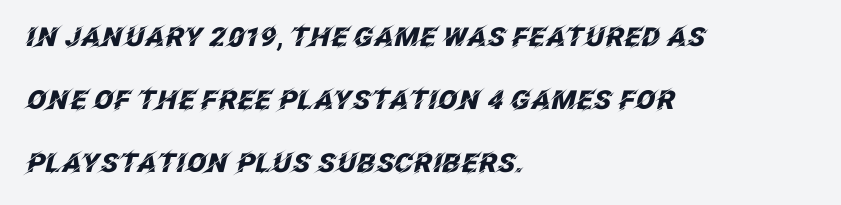
Vertical spacing — loose. A clean baseline with only descenders dipping below it. Horizontally, the lines are justified to the leading edge only. Designer's note — italics engaged. The passage shown is emphatically bold. This rendering leaves character spacing at its baseline value.
